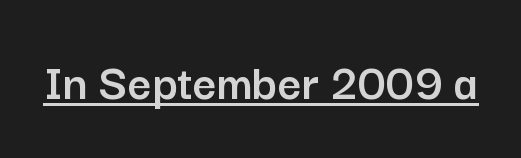
Q: Is the text italic (slanted)? A: No, it is upright.
Q: Is the typeface a serif or a sans-serif typeface? A: Sans-serif.
Q: Is the text underlined? A: Yes.
Q: Is the spacing between letters normal or unusually wide? A: Normal.
Q: Width (condensed, normal, or wide)? A: Normal.
Q: Stroke contrast? A: Low.
Q: x-height? A: Medium.
Q: Monospaced? A: No.
